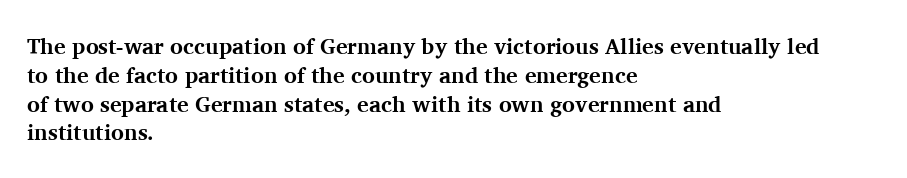
{"italic": "no", "bold": "yes", "underline": "no", "align": "left", "line_spacing": "normal", "line_spacing_ratio": 1.31, "letter_spacing": "normal", "letter_spacing_em": 0.0, "glyph_px": 22}
